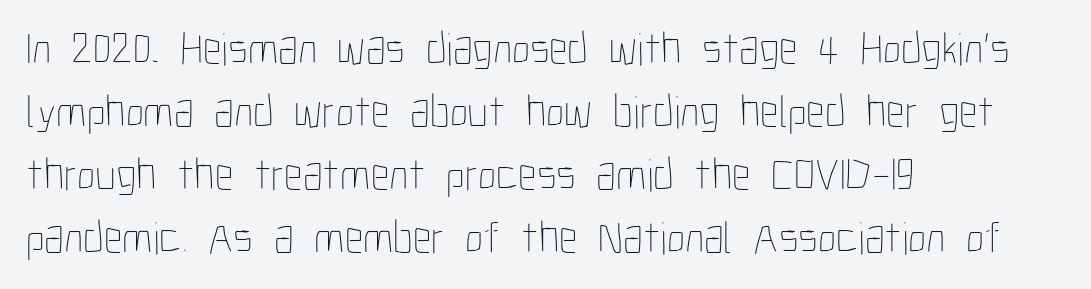
{"italic": "no", "bold": "no", "weight": "thin", "width": "condensed", "stroke_contrast": "low", "x_height": "medium", "monospaced": "no", "underline": "no", "align": "left", "line_spacing": "normal", "line_spacing_ratio": 1.37, "letter_spacing": "normal", "letter_spacing_em": 0.0, "glyph_px": 46}
